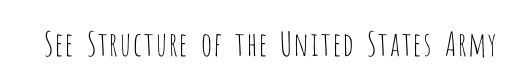
The image shows 33 px thin, condensed sans-serif type, upright; set normal letter spacing, not underlined; low stroke contrast and a large x-height.
